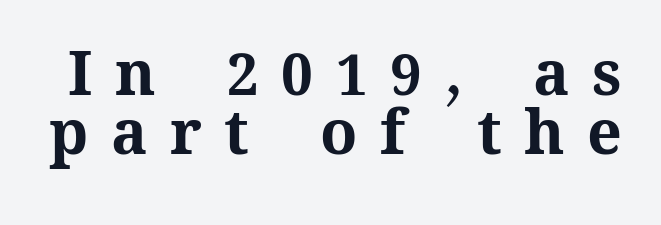
{"italic": "no", "bold": "yes", "weight": "bold", "width": "normal", "stroke_contrast": "medium", "x_height": "medium", "monospaced": "no", "underline": "no", "line_spacing": "tight", "line_spacing_ratio": 0.97, "letter_spacing": "wide", "letter_spacing_em": 0.37, "glyph_px": 61}
